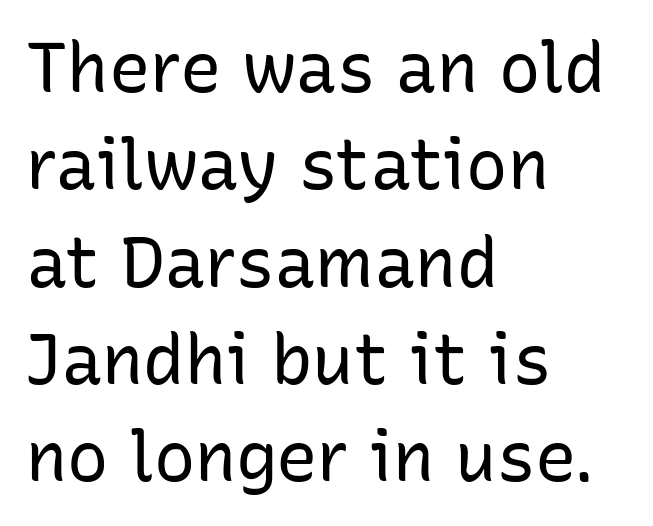
{"serif": "no", "italic": "no", "bold": "no", "weight": "regular", "width": "normal", "stroke_contrast": "low", "x_height": "medium", "monospaced": "no", "underline": "no", "align": "left", "line_spacing": "normal", "line_spacing_ratio": 1.41, "letter_spacing": "normal", "letter_spacing_em": 0.0, "glyph_px": 69}
